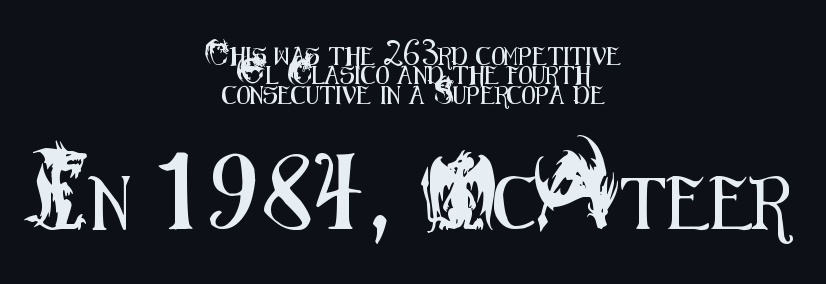
The letterforms sit shoulder to shoulder at normal distance. Decoration check: the copy has no underline. Horizontal bands of white between lines are thin slivers. Style check: upright.
